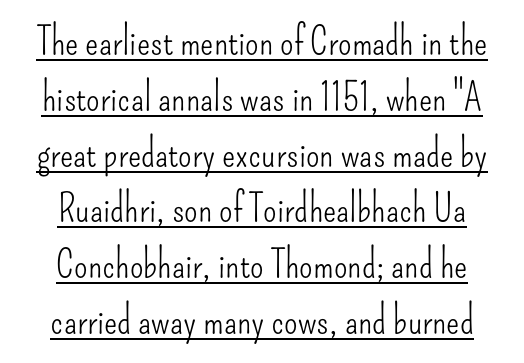
{"serif": "no", "italic": "no", "bold": "no", "weight": "light", "width": "condensed", "stroke_contrast": "low", "x_height": "small", "monospaced": "no", "underline": "yes", "align": "center", "line_spacing": "normal", "line_spacing_ratio": 1.43, "letter_spacing": "normal", "letter_spacing_em": 0.0, "glyph_px": 39}
